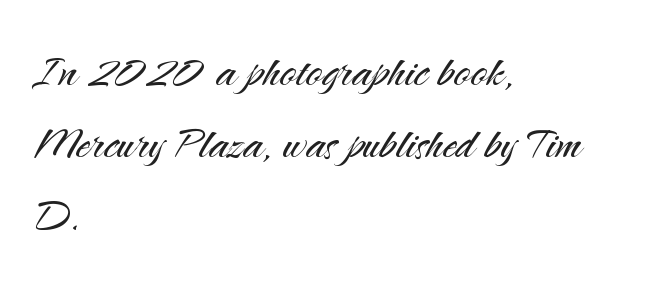
The tracking reads as untouched default to a designer's eye. The line-height multiplier appears to be the usual default. A quiet, ordinary-to-light weight characterises the typeface. Is this a fixed-width face? No — the glyphs have proportional, varying widths. Bare-footed words on every line.
